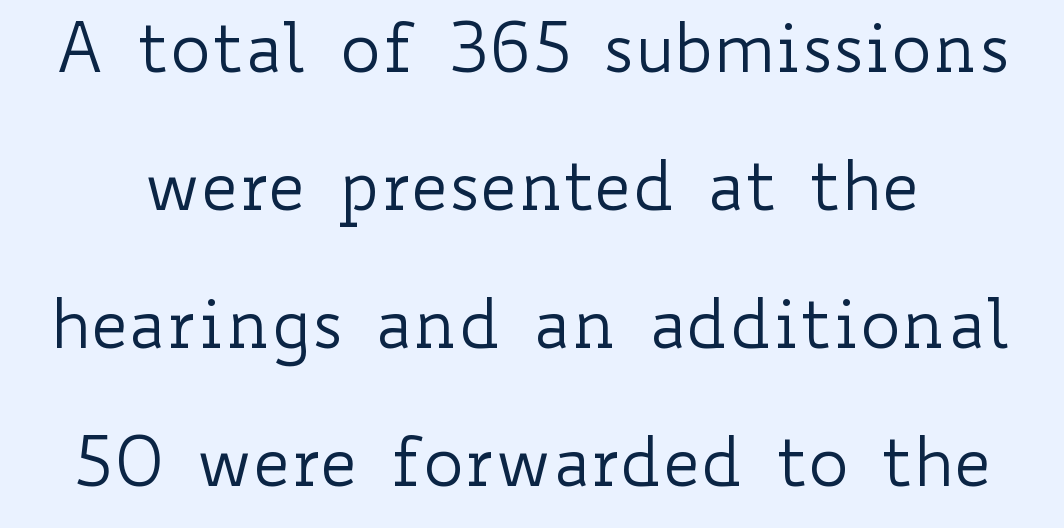
The image shows 68 px regular-weight, wide type, upright; set loose line spacing (2.03x), normal letter spacing, not underlined; low stroke contrast and a small x-height.
